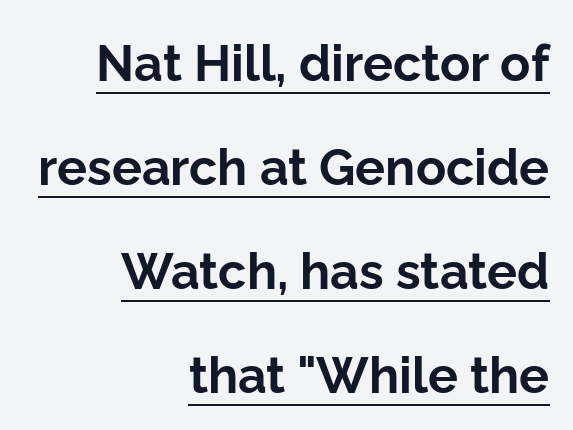
Q: Is the text bold? A: Yes.
Q: Is the text italic (slanted)? A: No, it is upright.
Q: Is the typeface a serif or a sans-serif typeface? A: Sans-serif.
Q: Is the text underlined? A: Yes.
Q: How is the paragraph aligned? A: Right-aligned.
Q: Is the spacing between letters normal or unusually wide? A: Normal.
Q: Is the spacing between lines tight, normal or loose? A: Loose.
Q: Width (condensed, normal, or wide)? A: Normal.
Q: Stroke contrast? A: Low.
Q: x-height? A: Medium.
Q: Monospaced? A: No.
